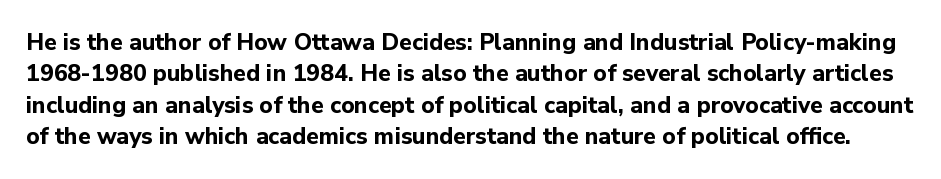
A clean baseline with only descenders dipping below it. Regular leading. Heavy-handed strokes throughout: this text is bold. The specimen reads as upright at a glance. Words appear dense and cohesive because spacing is normal.
